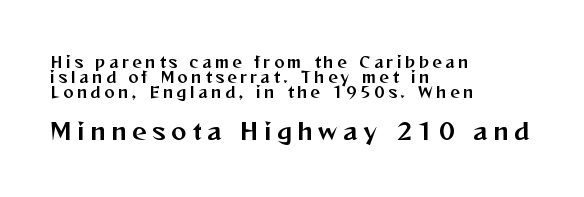
A roman cut, with each character standing at attention. This sample is left-justified, so line endings fall wherever the words run out. This block would grow much taller if given ordinary leading; it's compressed now. Only glyphs here, with clear space below each row. Students, note that the glyphs here are deliberately spaced far apart.
